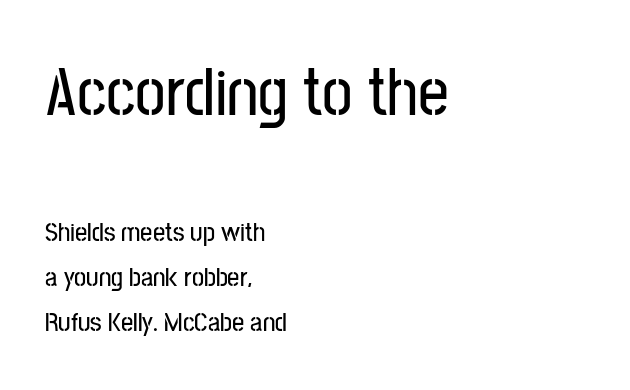
{"serif": "no", "italic": "no", "width": "condensed", "stroke_contrast": "low", "x_height": "medium", "monospaced": "no", "underline": "no", "align": "left", "line_spacing": "normal", "line_spacing_ratio": 1.67, "letter_spacing": "normal", "letter_spacing_em": 0.0, "larger_block": "first", "size_ratio": 2.52, "glyph_px": 68}
